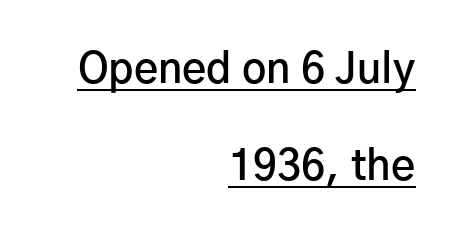
Q: Is the text bold? A: Semi-bold.
Q: Is the text italic (slanted)? A: No, it is upright.
Q: Is the typeface a serif or a sans-serif typeface? A: Sans-serif.
Q: Is the text underlined? A: Yes.
Q: How is the paragraph aligned? A: Right-aligned.
Q: Is the spacing between letters normal or unusually wide? A: Normal.
Q: Is the spacing between lines tight, normal or loose? A: Loose.
Q: Width (condensed, normal, or wide)? A: Normal.
Q: Stroke contrast? A: Low.
Q: x-height? A: Medium.
Q: Monospaced? A: No.
